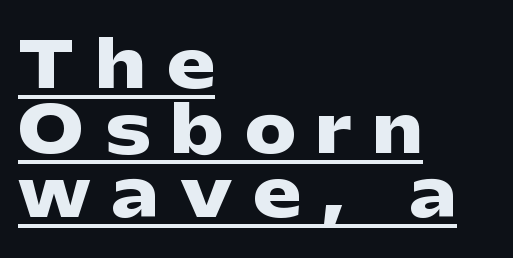
Q: Is the text bold? A: Yes.
Q: Is the text italic (slanted)? A: No, it is upright.
Q: Is the typeface a serif or a sans-serif typeface? A: Sans-serif.
Q: Is the text underlined? A: Yes.
Q: How is the paragraph aligned? A: Left-aligned.
Q: Is the spacing between letters normal or unusually wide? A: Unusually wide.
Q: Is the spacing between lines tight, normal or loose? A: Tight.
Q: Width (condensed, normal, or wide)? A: Wide.
Q: Stroke contrast? A: Low.
Q: x-height? A: Medium.
Q: Monospaced? A: No.
